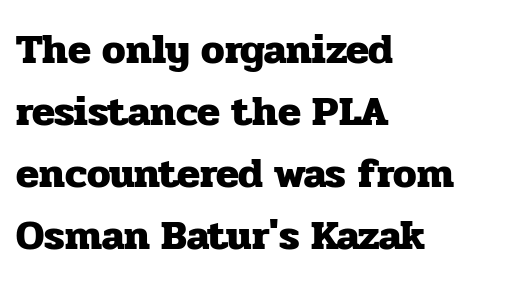
This rendering leaves character spacing at its baseline value. Here the designer chose a conventional face with non-uniform glyph widths. Check the space under the baseline: it is left empty. The font's upright variant was chosen for this text. Compared with an ordinary text face, these strokes are far heavier — a full bold.
